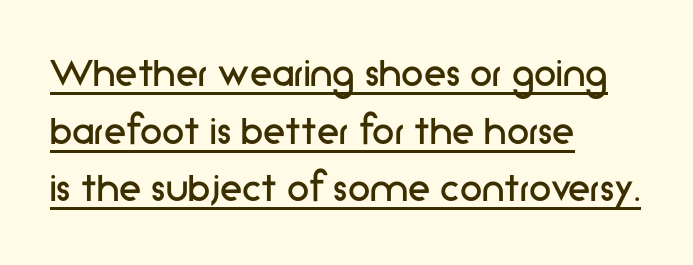
No feet cap the strokes, marking this as sans-serif type. Caption: multi-line text, flush left, ragged right. Summary of vertical rhythm: regular, with standard interline spacing. Weight class: somewhere from thin through regular. Note the varied advance widths — an 'i' is clearly narrower than an 'm'. The gaps between neighbouring characters are ordinary and unremarkable.
